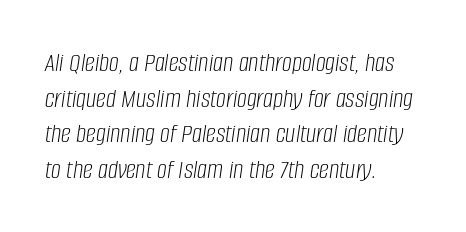
{"italic": "yes", "lean": "right", "slant_degrees": 8, "bold": "no", "weight": "light", "width": "condensed", "stroke_contrast": "low", "x_height": "large", "monospaced": "no", "underline": "no", "align": "left", "line_spacing": "normal", "line_spacing_ratio": 1.27, "letter_spacing": "normal", "letter_spacing_em": 0.0, "glyph_px": 28}
